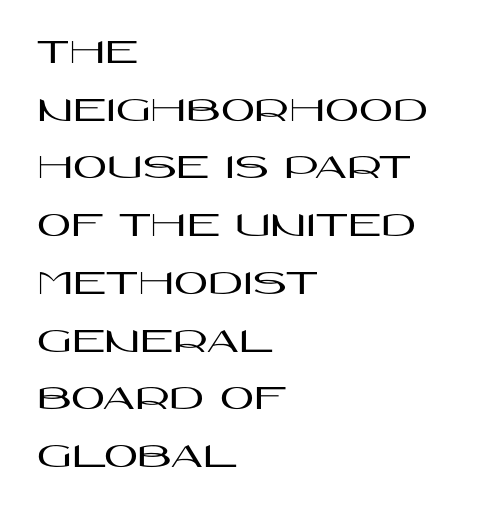
Q: Is the text italic (slanted)? A: No, it is upright.
Q: Is the typeface a serif or a sans-serif typeface? A: Sans-serif.
Q: Is the text underlined? A: No.
Q: How is the paragraph aligned? A: Left-aligned.
Q: Is the spacing between letters normal or unusually wide? A: Normal.
Q: Is the spacing between lines tight, normal or loose? A: Normal.
Q: Width (condensed, normal, or wide)? A: Wide.
Q: Stroke contrast? A: High.
Q: x-height? A: Large.
Q: Monospaced? A: No.
